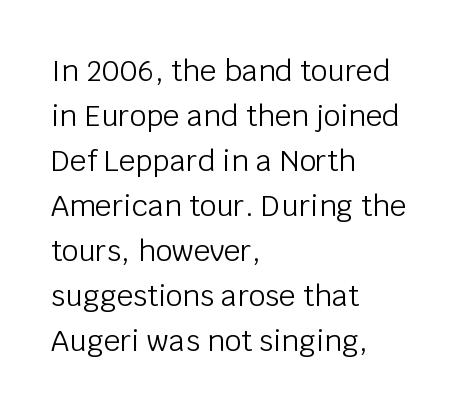
The image shows 29 px light sans-serif type, upright; set left-aligned, normal line spacing (1.55x), normal letter spacing, not underlined; low stroke contrast and a large x-height.
